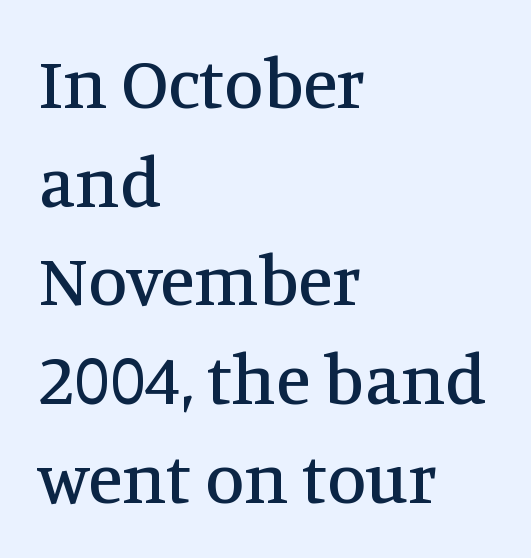
{"serif": "yes", "italic": "no", "width": "normal", "stroke_contrast": "medium", "x_height": "large", "monospaced": "no", "underline": "no", "align": "left", "line_spacing": "normal", "line_spacing_ratio": 1.39, "letter_spacing": "normal", "letter_spacing_em": 0.0, "glyph_px": 71}
